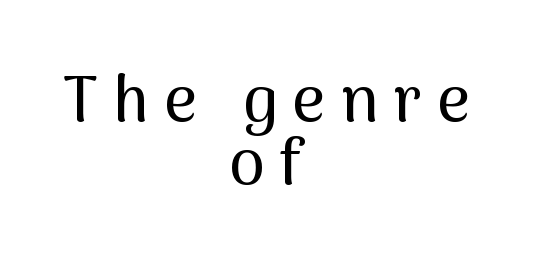
{"serif": "no", "italic": "no", "width": "normal", "stroke_contrast": "medium", "x_height": "medium", "monospaced": "no", "underline": "no", "align": "center", "line_spacing": "tight", "line_spacing_ratio": 0.99, "letter_spacing": "wide", "letter_spacing_em": 0.24, "glyph_px": 64}
